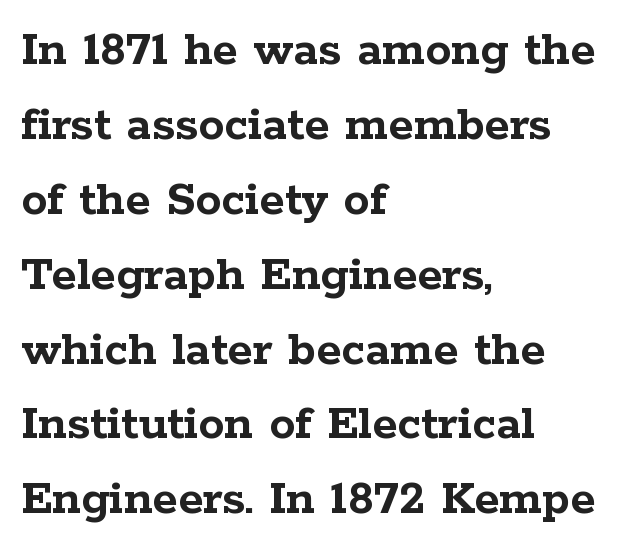
Each word holds together tightly as a unit, with standard inter-letter gaps. Posture: upright roman. The block of text has a typical density, with ordinary space between rows. The rendering uses natural spacing where letterforms have individual widths.
